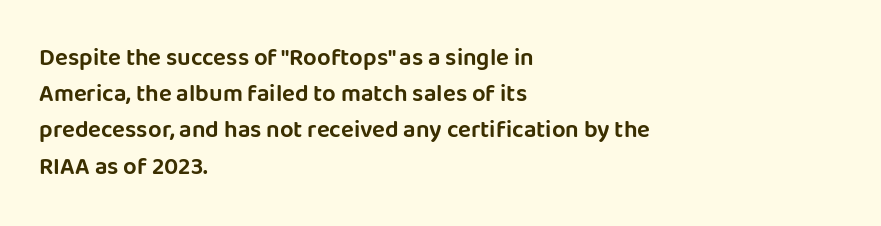
Q: Is the text italic (slanted)? A: No, it is upright.
Q: Is the text underlined? A: No.
Q: How is the paragraph aligned? A: Left-aligned.
Q: Is the spacing between letters normal or unusually wide? A: Normal.
Q: Is the spacing between lines tight, normal or loose? A: Normal.
